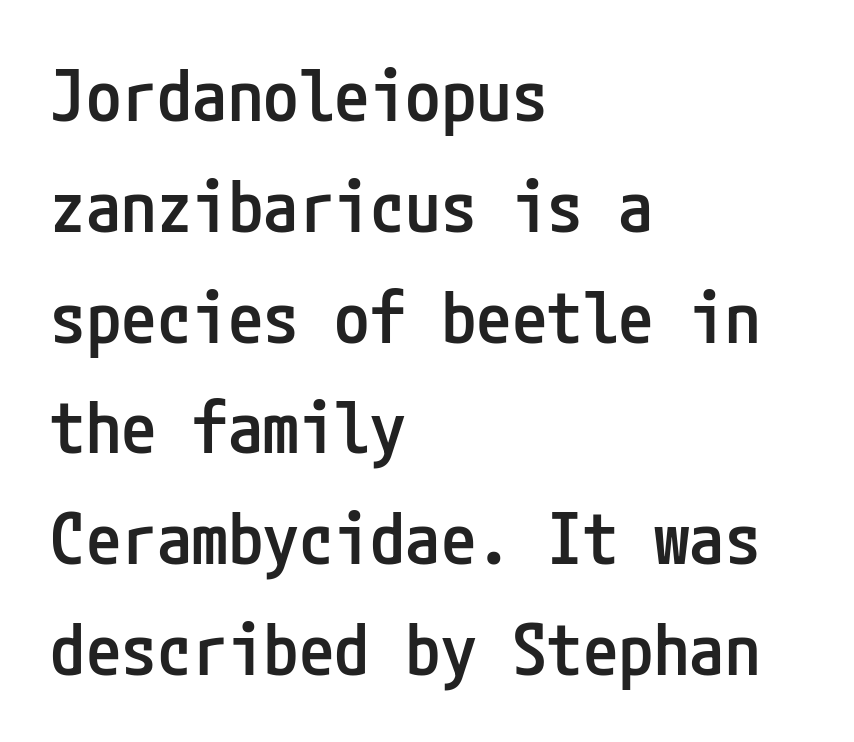
The image shows 71 px semibold, condensed sans-serif type, upright; set left-aligned, normal line spacing (1.56x), normal letter spacing, not underlined; low stroke contrast and a medium x-height.
